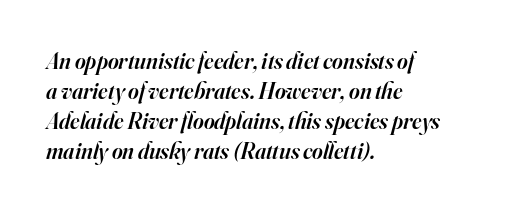
{"italic": "yes", "lean": "right", "slant_degrees": 16, "bold": "semi", "underline": "no", "align": "left", "line_spacing": "normal", "line_spacing_ratio": 1.3, "letter_spacing": "normal", "letter_spacing_em": 0.0, "glyph_px": 23}
